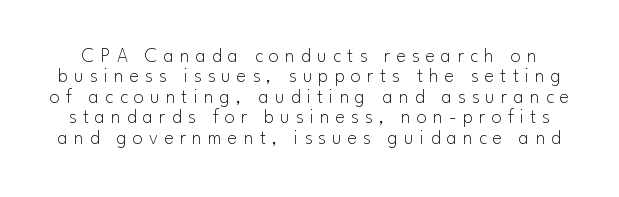
Q: Is the text bold? A: No.
Q: Is the text italic (slanted)? A: No, it is upright.
Q: Is the text underlined? A: No.
Q: Is the spacing between letters normal or unusually wide? A: Unusually wide.
Q: Is the spacing between lines tight, normal or loose? A: Tight.
